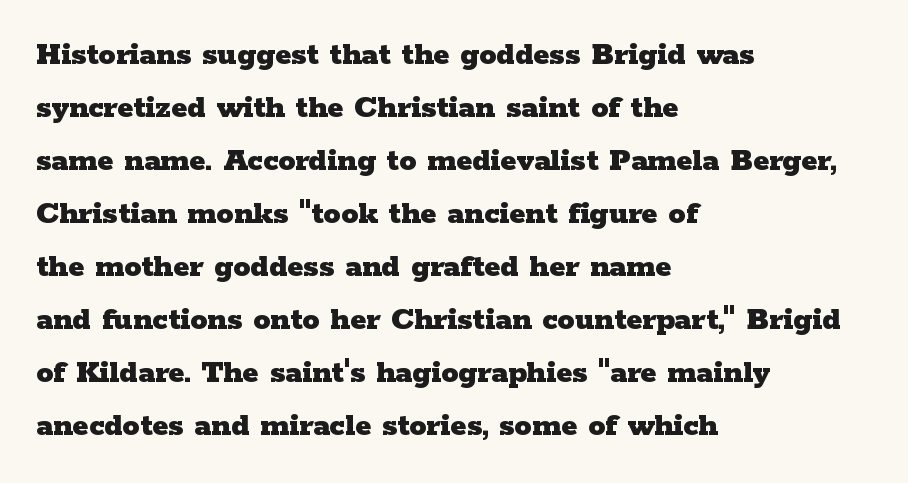
The image shows 34 px heavy, wide serif type, upright; set left-aligned, normal line spacing (1.56x), normal letter spacing, not underlined; low stroke contrast and a medium x-height.
